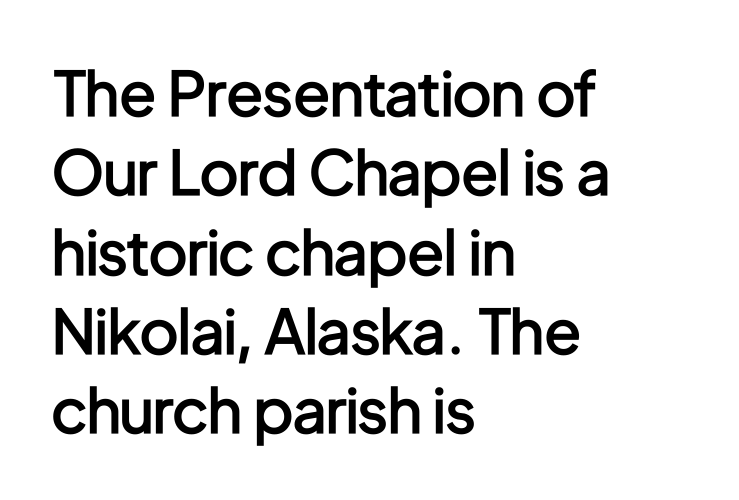
{"serif": "no", "italic": "no", "bold": "semi", "weight": "semibold", "width": "condensed", "stroke_contrast": "low", "x_height": "medium", "monospaced": "no", "underline": "no", "align": "left", "line_spacing": "normal", "line_spacing_ratio": 1.3, "letter_spacing": "normal", "letter_spacing_em": 0.0, "glyph_px": 61}
